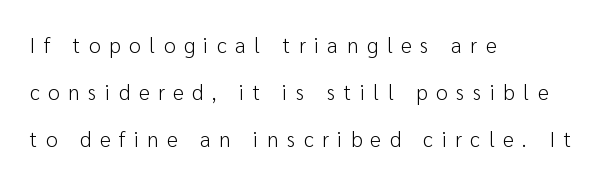
Q: Is the text bold? A: No.
Q: Is the text italic (slanted)? A: No, it is upright.
Q: Is the text underlined? A: No.
Q: How is the paragraph aligned? A: Left-aligned.
Q: Is the spacing between letters normal or unusually wide? A: Unusually wide.
Q: Is the spacing between lines tight, normal or loose? A: Loose.
